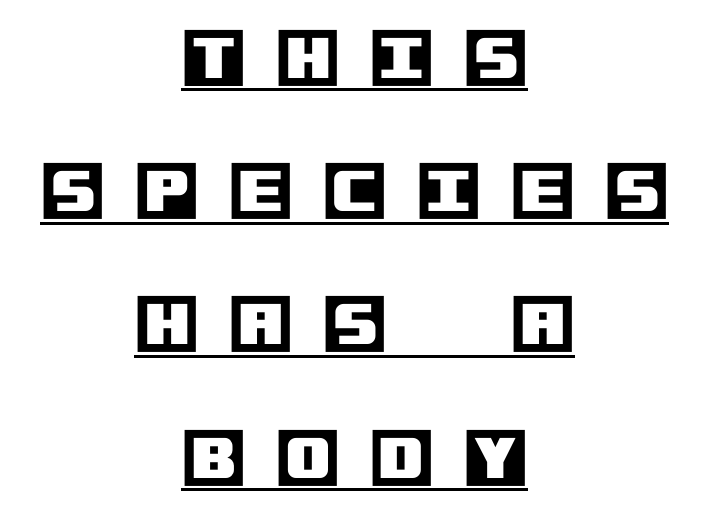
Q: Is the text italic (slanted)? A: No, it is upright.
Q: Is the text underlined? A: Yes.
Q: How is the paragraph aligned? A: Centered.
Q: Is the spacing between letters normal or unusually wide? A: Unusually wide.
Q: Is the spacing between lines tight, normal or loose? A: Loose.
Q: Width (condensed, normal, or wide)? A: Normal.
Q: x-height? A: Large.
